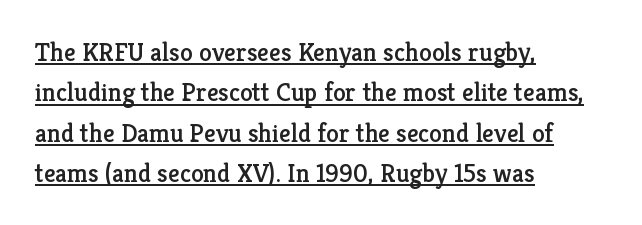
The image shows 26 px text type, upright; set left-aligned, normal line spacing (1.55x), normal letter spacing, underlined.
